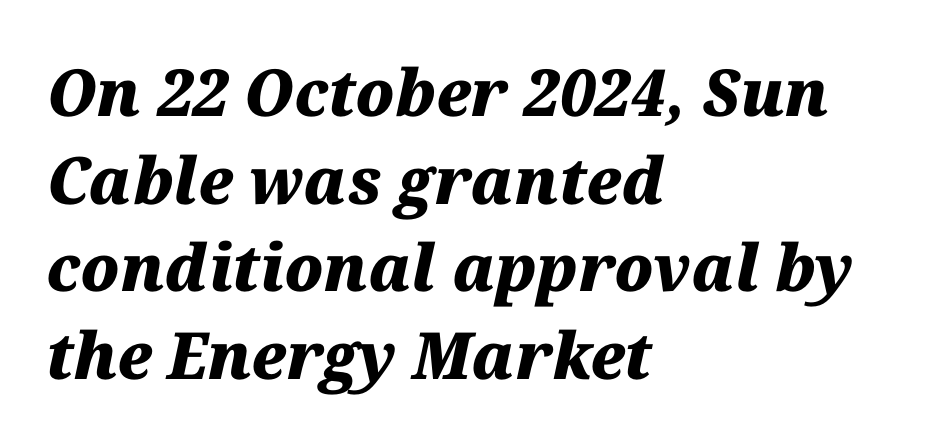
The rendering applies a slant to the glyphs. The designer left line spacing at the default. Type without underlining. The strokes are fattened all the way to bold. Caption: standard tracking, unaltered. The rendering anchors every line to the left-hand side.
